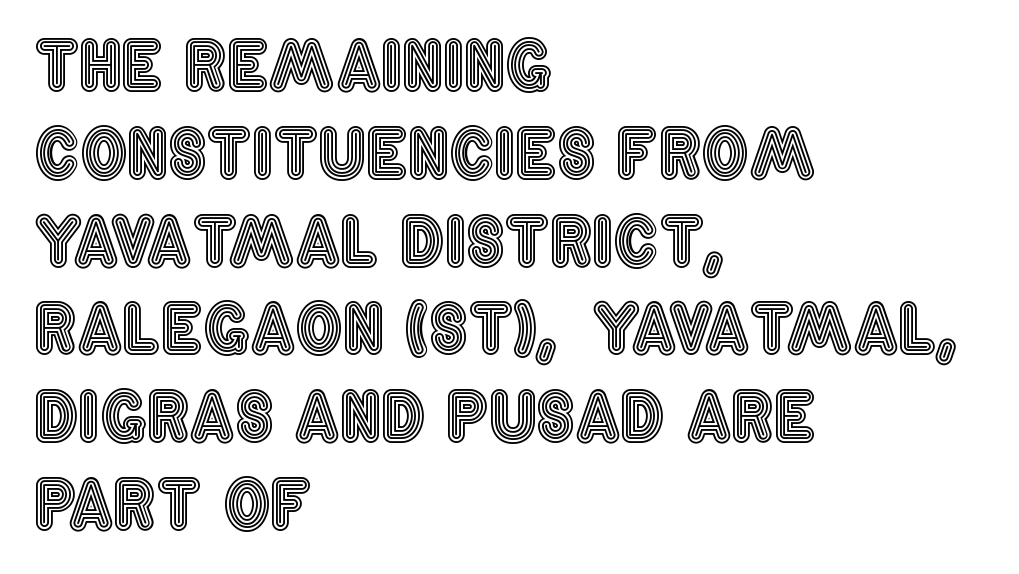
{"italic": "no", "width": "condensed", "x_height": "large", "monospaced": "no", "underline": "no", "align": "left", "line_spacing": "normal", "line_spacing_ratio": 1.33, "letter_spacing": "normal", "letter_spacing_em": 0.0, "glyph_px": 66}
